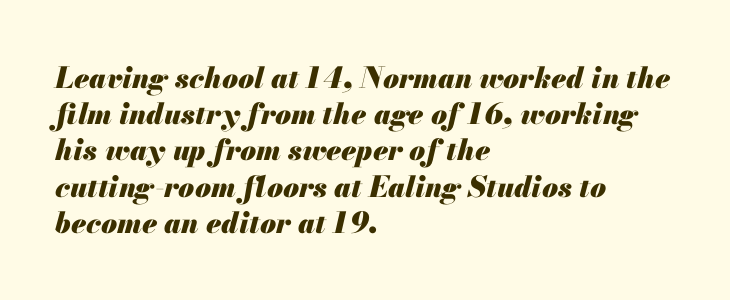
The image shows 29 px heavy type, italic (leaning right); set left-aligned, normal line spacing (1.25x), normal letter spacing, not underlined; medium stroke contrast and a small x-height.
